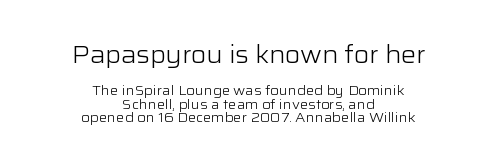
The upper block of text is set noticeably larger than the block beneath it. You could call the tracking neutral — neither tight nor loose. Do the letters lean? They stand straight. The paragraph shown floats in the horizontal middle.
